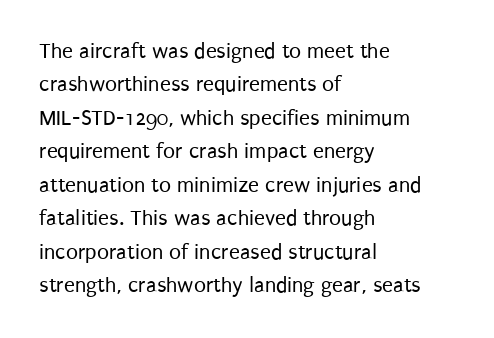
The image shows 22 px text type, upright; set left-aligned, normal line spacing (1.52x), normal letter spacing, not underlined.
